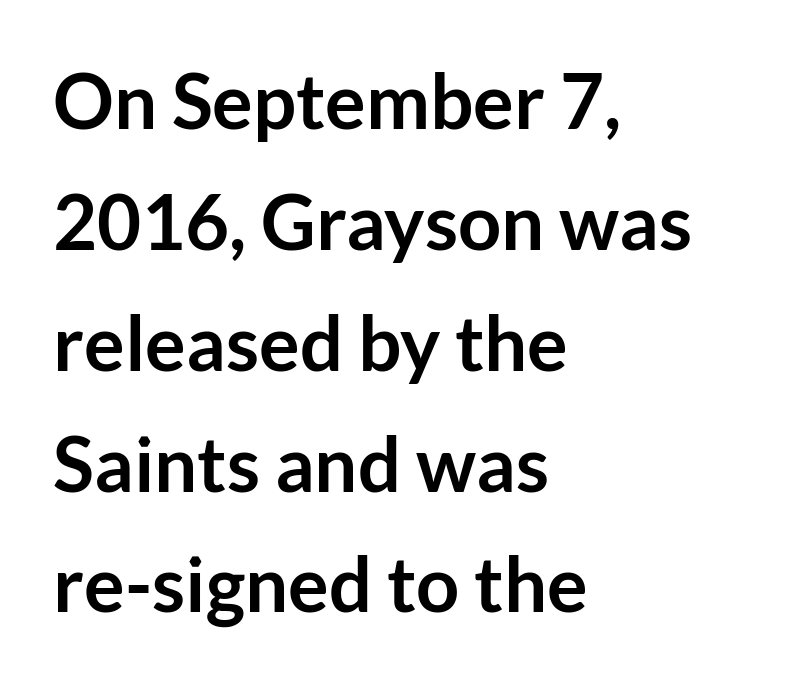
Q: Is the text bold? A: Yes.
Q: Is the text italic (slanted)? A: No, it is upright.
Q: Is the typeface a serif or a sans-serif typeface? A: Sans-serif.
Q: Is the text underlined? A: No.
Q: How is the paragraph aligned? A: Left-aligned.
Q: Is the spacing between letters normal or unusually wide? A: Normal.
Q: Is the spacing between lines tight, normal or loose? A: Normal.
Q: Width (condensed, normal, or wide)? A: Normal.
Q: Stroke contrast? A: Low.
Q: x-height? A: Medium.
Q: Monospaced? A: No.
